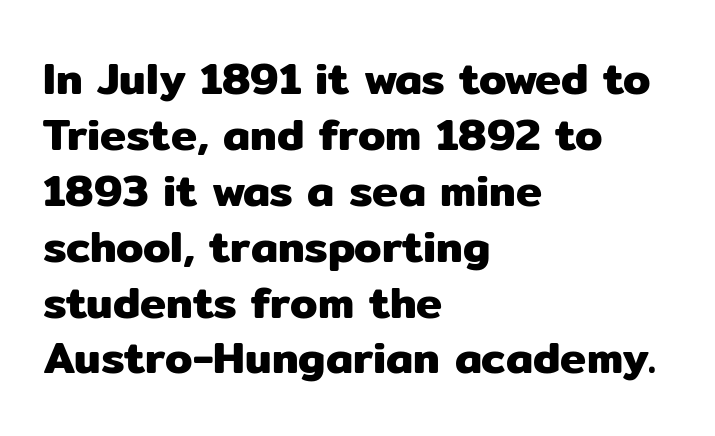
Q: Is the text italic (slanted)? A: No, it is upright.
Q: Is the typeface a serif or a sans-serif typeface? A: Sans-serif.
Q: Is the text underlined? A: No.
Q: How is the paragraph aligned? A: Left-aligned.
Q: Is the spacing between letters normal or unusually wide? A: Normal.
Q: Is the spacing between lines tight, normal or loose? A: Normal.
Q: Width (condensed, normal, or wide)? A: Normal.
Q: Stroke contrast? A: Low.
Q: x-height? A: Medium.
Q: Monospaced? A: No.
